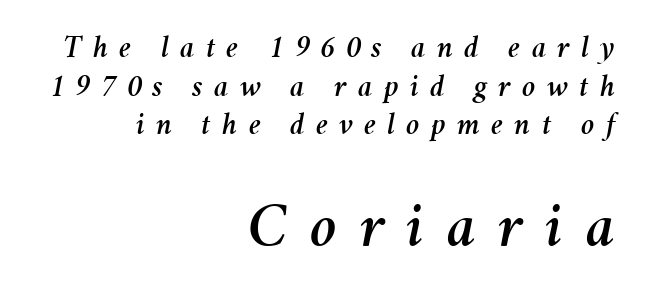
Larger block? The one below; the one above is distinctly smaller. Rendered with sloped, italic letterforms. Varying glyph widths throughout — classic text-font behaviour. There is plenty of visible air inserted between adjacent glyphs.
